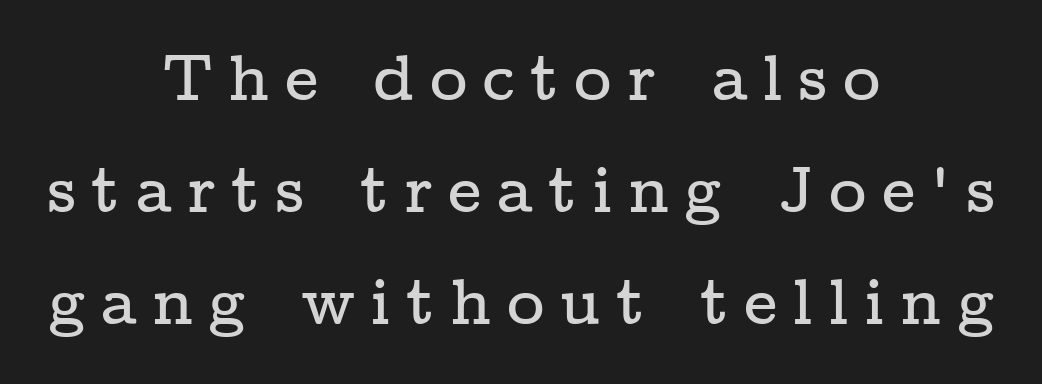
The image shows 65 px wide serif type, upright; set centered, line spacing 1.72x, unusually wide letter spacing (+0.23 em), not underlined; low stroke contrast and a medium x-height.
